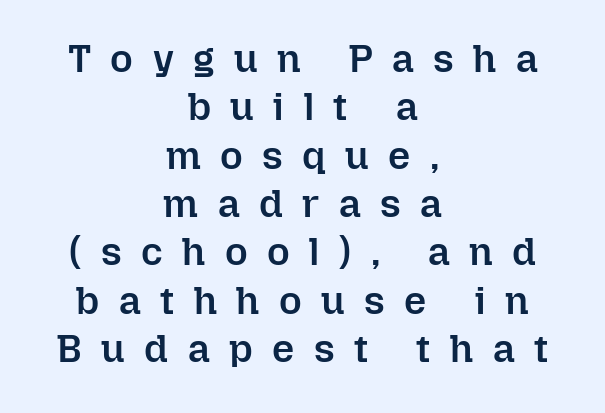
{"italic": "no", "bold": "semi", "weight": "semibold", "width": "normal", "stroke_contrast": "low", "x_height": "medium", "monospaced": "no", "underline": "no", "align": "center", "line_spacing_ratio": 1.24, "letter_spacing": "wide", "letter_spacing_em": 0.5, "glyph_px": 39}
